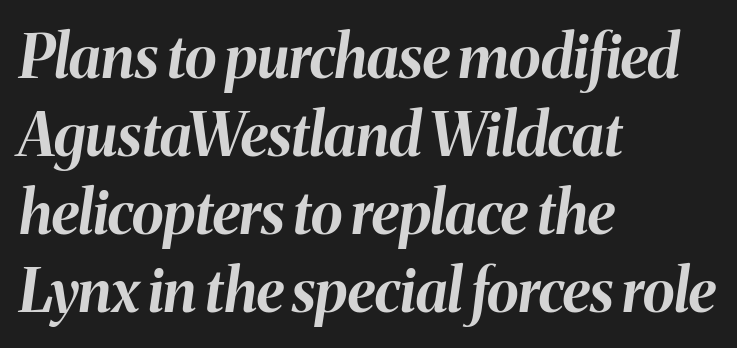
Q: Is the text bold? A: Yes.
Q: Is the text italic (slanted)? A: Yes, it leans right by about 8 degrees.
Q: Is the text underlined? A: No.
Q: How is the paragraph aligned? A: Left-aligned.
Q: Is the spacing between letters normal or unusually wide? A: Normal.
Q: Is the spacing between lines tight, normal or loose? A: Normal.
Q: Width (condensed, normal, or wide)? A: Normal.
Q: Stroke contrast? A: Medium.
Q: x-height? A: Medium.
Q: Monospaced? A: No.
